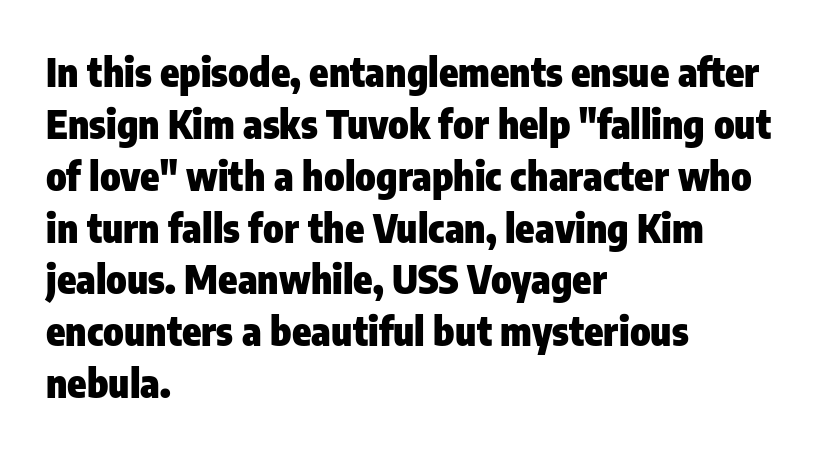
{"serif": "no", "italic": "no", "bold": "yes", "weight": "heavy", "width": "condensed", "stroke_contrast": "low", "x_height": "medium", "monospaced": "no", "underline": "no", "align": "left", "line_spacing": "normal", "line_spacing_ratio": 1.33, "letter_spacing": "normal", "letter_spacing_em": 0.0, "glyph_px": 39}
